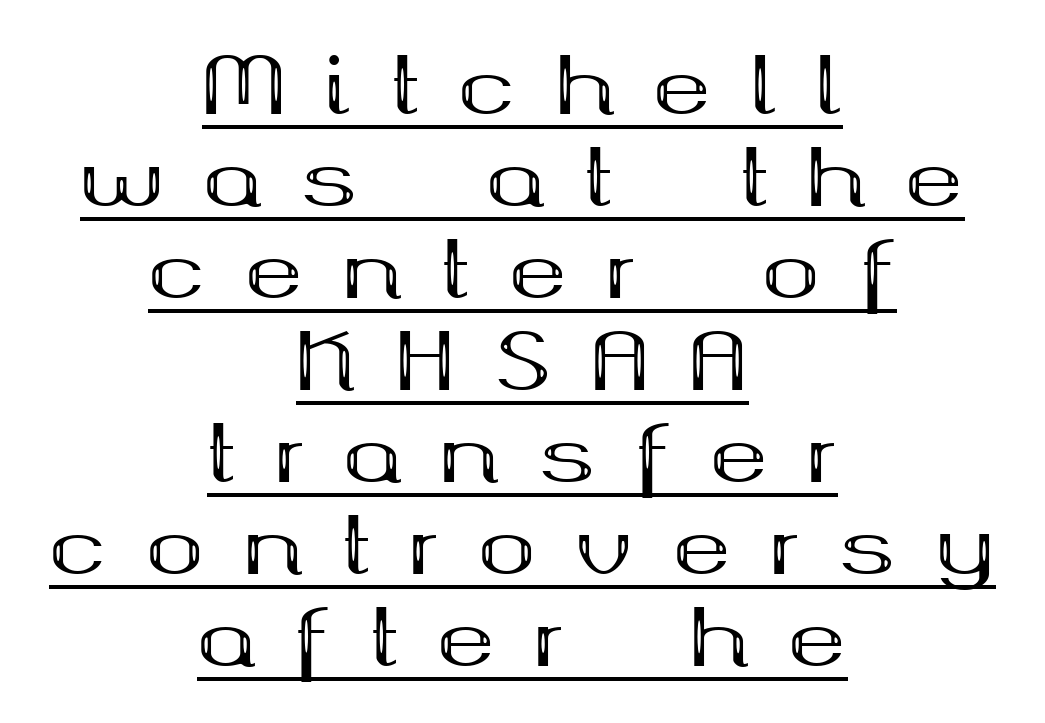
The image shows 78 px bold, wide serif type, upright; set centered, line spacing 1.18x, unusually wide letter spacing (+0.5 em), underlined; medium stroke contrast and a medium x-height.
